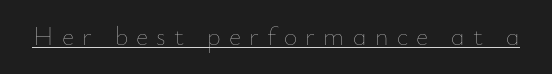
Q: Is the text bold? A: No.
Q: Is the text italic (slanted)? A: No, it is upright.
Q: Is the text underlined? A: Yes.
Q: Is the spacing between letters normal or unusually wide? A: Unusually wide.
